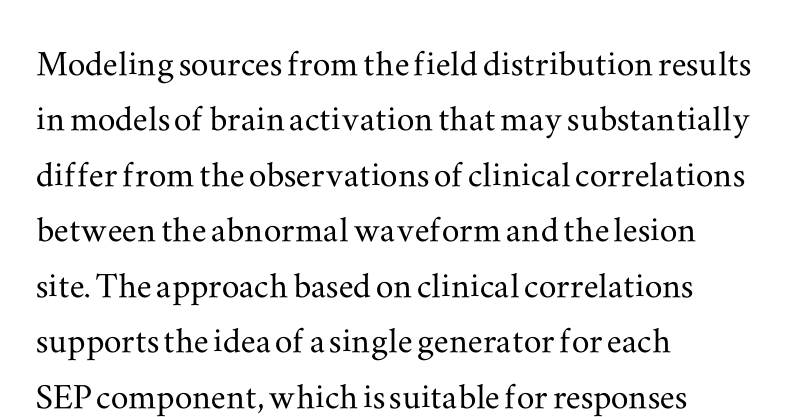
This sample uses a serif face. Layout note: lines flush left. A clean baseline with only descenders dipping below it. Vertical spacing — default.
